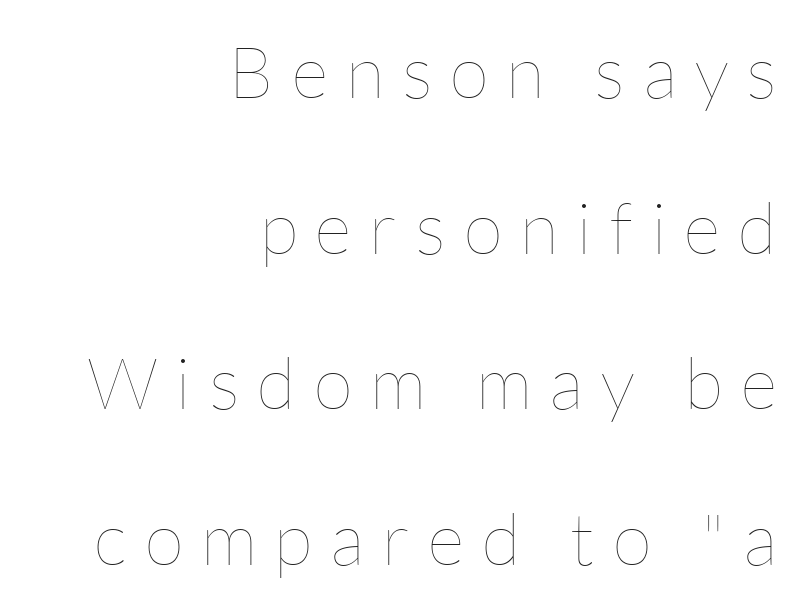
The lettering holds an erect, upright posture throughout. Descenders hang freely into open space. Inter-character spacing is expanded well beyond the font's built-in metrics. The setting favours the right margin, as signatures and pull-quotes sometimes do. The passage shown is typed in a proportional face where columns would drift.
